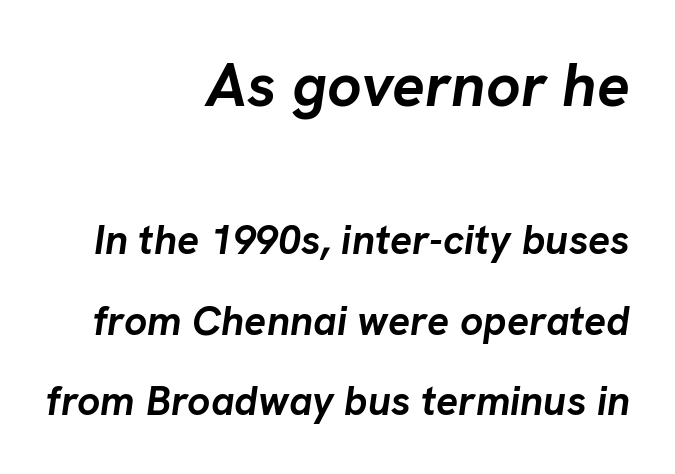
The image shows 61 px semibold type, italic (leaning right); set right-aligned, loose line spacing (1.96x), normal letter spacing, not underlined; the first (top) block is 1.49x larger; low stroke contrast and a medium x-height.
